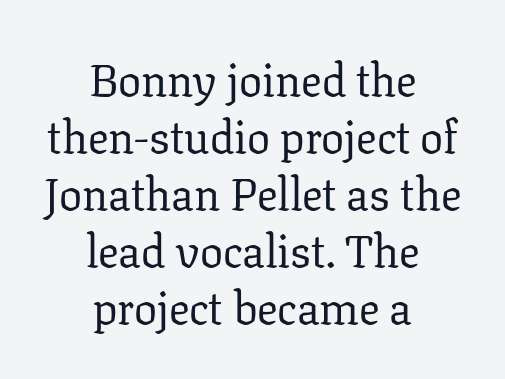
{"serif": "yes", "italic": "no", "bold": "no", "weight": "regular", "width": "normal", "stroke_contrast": "low", "x_height": "medium", "monospaced": "no", "underline": "no", "align": "center", "line_spacing_ratio": 1.24, "letter_spacing": "normal", "letter_spacing_em": 0.0, "glyph_px": 46}
